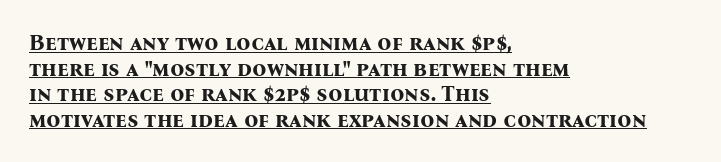
Q: Is the text bold? A: Yes.
Q: Is the text italic (slanted)? A: No, it is upright.
Q: Is the text underlined? A: Yes.
Q: How is the paragraph aligned? A: Left-aligned.
Q: Is the spacing between letters normal or unusually wide? A: Normal.
